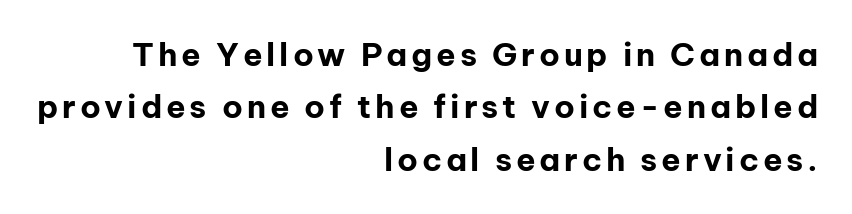
{"serif": "no", "italic": "no", "bold": "yes", "weight": "bold", "width": "normal", "stroke_contrast": "low", "x_height": "medium", "monospaced": "no", "underline": "no", "align": "right", "line_spacing": "normal", "line_spacing_ratio": 1.64, "glyph_px": 32}
